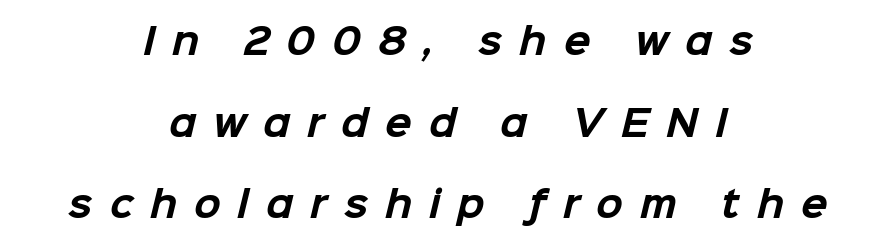
{"serif": "no", "bold": "yes", "weight": "bold", "width": "normal", "stroke_contrast": "low", "x_height": "medium", "monospaced": "no", "underline": "no", "align": "center", "line_spacing": "loose", "line_spacing_ratio": 2.33, "letter_spacing": "wide", "letter_spacing_em": 0.48, "glyph_px": 35}
